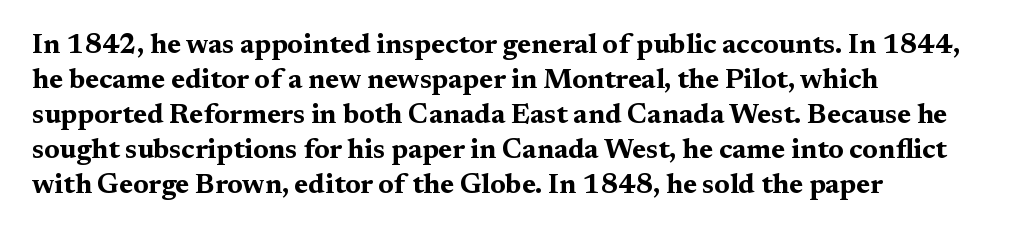
{"serif": "yes", "italic": "no", "bold": "yes", "weight": "bold", "width": "wide", "stroke_contrast": "medium", "x_height": "medium", "monospaced": "no", "underline": "no", "align": "left", "line_spacing": "normal", "line_spacing_ratio": 1.25, "letter_spacing": "normal", "letter_spacing_em": 0.0, "glyph_px": 28}
